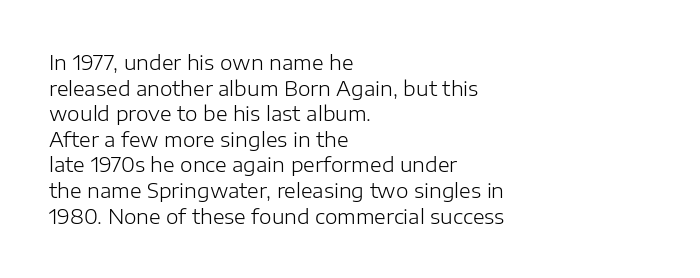
The image shows 20 px text type, upright; set left-aligned, normal line spacing (1.28x), normal letter spacing, not underlined.
